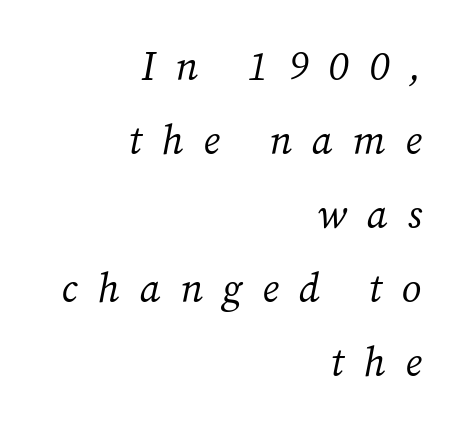
The letters are spread apart with noticeably loose tracking. Vertical stems look standard width or narrower in stroke. Looks like regular typesetting: each glyph gets only the width it needs. The area under the type is left untouched. Yep, those are serifs on the letters. Horizontally, the lines are justified to the trailing edge only.
